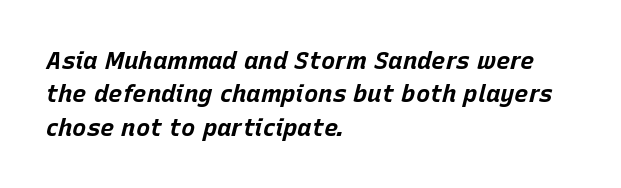
Q: Is the text bold? A: Yes.
Q: Is the text italic (slanted)? A: Yes, it leans right by about 15 degrees.
Q: Is the text underlined? A: No.
Q: How is the paragraph aligned? A: Left-aligned.
Q: Is the spacing between letters normal or unusually wide? A: Normal.
Q: Is the spacing between lines tight, normal or loose? A: Normal.
